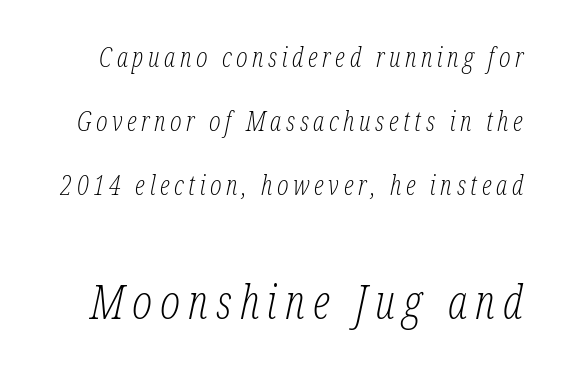
The image shows 47 px light, condensed serif type, italic (leaning right); set loose line spacing (2.37x), not underlined; the second (bottom) block is 1.74x larger; low stroke contrast and a medium x-height.
